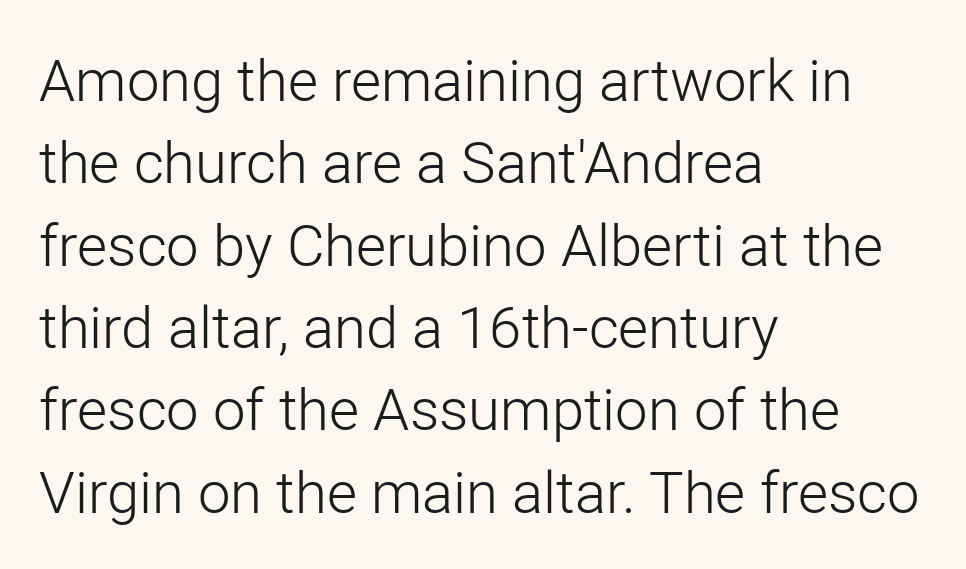
{"serif": "no", "italic": "no", "bold": "no", "weight": "light", "width": "normal", "stroke_contrast": "low", "x_height": "medium", "monospaced": "no", "underline": "no", "align": "left", "line_spacing": "normal", "line_spacing_ratio": 1.42, "letter_spacing": "normal", "letter_spacing_em": 0.0, "glyph_px": 58}
